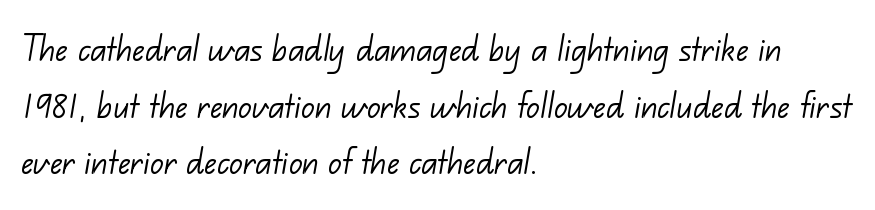
{"serif": "no", "bold": "no", "weight": "light", "width": "normal", "stroke_contrast": "low", "x_height": "small", "monospaced": "no", "underline": "no", "align": "left", "line_spacing": "normal", "line_spacing_ratio": 1.38, "letter_spacing": "normal", "letter_spacing_em": 0.0, "glyph_px": 41}
